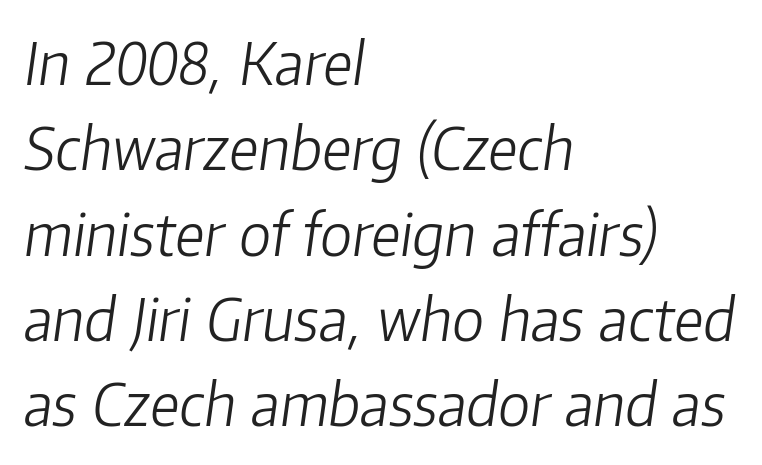
Think of a printed novel: that variable character pitch is what you see here. The leading is moderate, giving the passage an even texture. The glyphs look as if they've been sheared to an angle. Anything drawn beneath the words? Only blank space.
